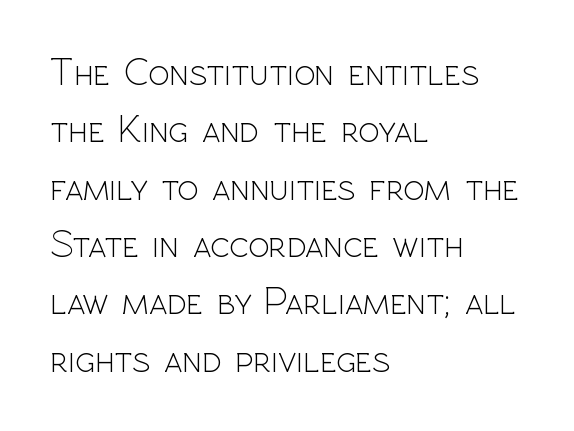
Q: Is the text bold? A: No.
Q: Is the text italic (slanted)? A: No, it is upright.
Q: Is the typeface a serif or a sans-serif typeface? A: Sans-serif.
Q: Is the text underlined? A: No.
Q: How is the paragraph aligned? A: Left-aligned.
Q: Is the spacing between letters normal or unusually wide? A: Normal.
Q: Is the spacing between lines tight, normal or loose? A: Normal.
Q: Width (condensed, normal, or wide)? A: Normal.
Q: x-height? A: Medium.
Q: Monospaced? A: No.
